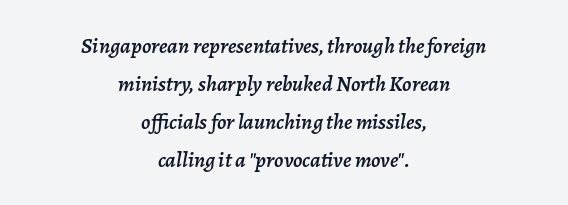
{"italic": "yes", "lean": "right", "slant_degrees": 7, "underline": "no", "align": "center", "line_spacing_ratio": 1.72, "letter_spacing": "normal", "letter_spacing_em": 0.0, "glyph_px": 22}
